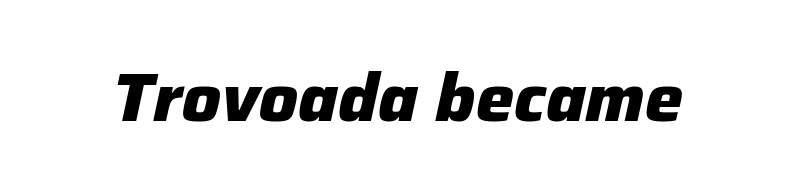
Q: Is the text bold? A: Yes.
Q: Is the text italic (slanted)? A: Yes, it leans right by about 12 degrees.
Q: Is the text underlined? A: No.
Q: Is the spacing between letters normal or unusually wide? A: Normal.
Q: Width (condensed, normal, or wide)? A: Normal.
Q: Stroke contrast? A: Low.
Q: x-height? A: Medium.
Q: Monospaced? A: No.
